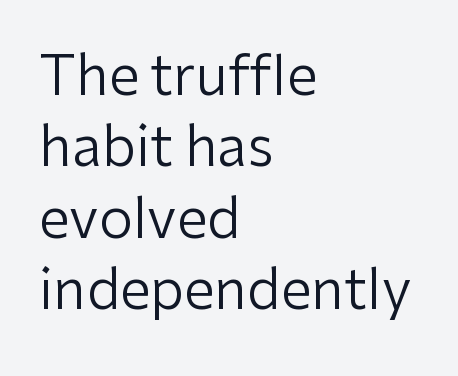
{"serif": "no", "italic": "no", "bold": "no", "weight": "regular", "width": "normal", "stroke_contrast": "low", "x_height": "medium", "monospaced": "no", "underline": "no", "align": "left", "line_spacing": "normal", "line_spacing_ratio": 1.3, "letter_spacing": "normal", "letter_spacing_em": 0.0, "glyph_px": 55}
